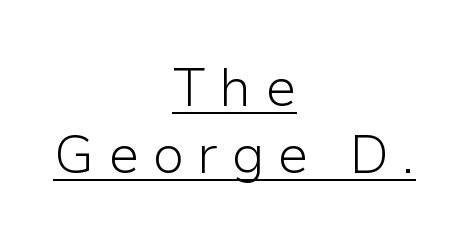
Nope, no serifs anywhere on these letters. Is there much room between lines? A standard amount, neither cramped nor airy. Italic: no, the glyphs are upright roman. This sample uses expanded letter spacing, leaving extra air between glyphs. Proportional: the letters do not fall into vertical columns.
